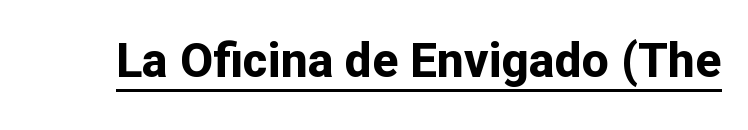
Heavy, bold letterforms. A baseline rule has been typeset under these characters. Compared with typical body copy, the letter spacing here is the same. These lines are rendered in a variable-pitch font.
